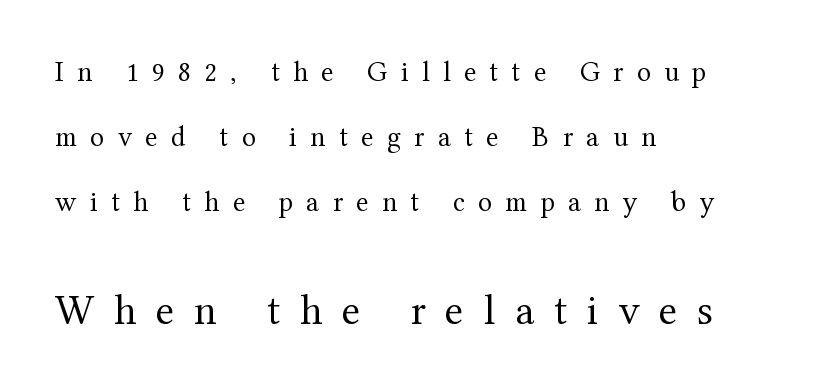
Q: Is the text bold? A: No.
Q: Is the text italic (slanted)? A: No, it is upright.
Q: Is the typeface a serif or a sans-serif typeface? A: Serif.
Q: Is the text underlined? A: No.
Q: How is the paragraph aligned? A: Left-aligned.
Q: Is the spacing between letters normal or unusually wide? A: Unusually wide.
Q: Is the spacing between lines tight, normal or loose? A: Loose.
Q: Which block of text is set in a larger size, the first (top) or the second (bottom)? A: The second (bottom) one.
Q: Width (condensed, normal, or wide)? A: Normal.
Q: Stroke contrast? A: Medium.
Q: x-height? A: Medium.
Q: Monospaced? A: No.
